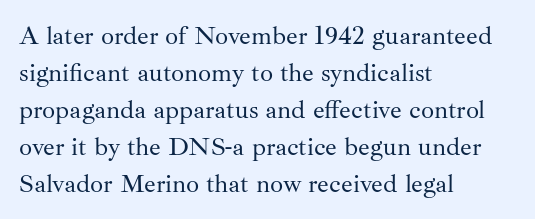
Rule under the text: the space is simply empty. The tracking reads as untouched default to a designer's eye. Compared with a typical body face, this is equally light or lighter still. A student would call this left alignment; a typographer would say flush left, rag right. The rows are spaced the way most documents space them.
